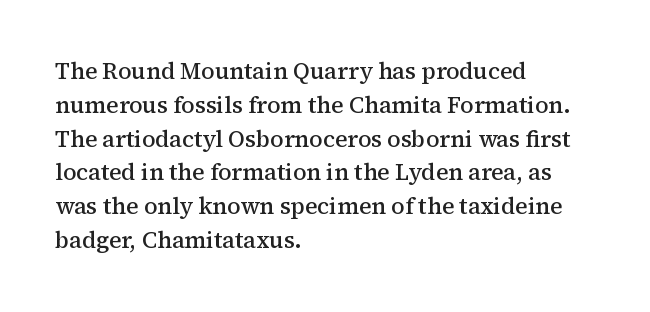
Q: Is the text bold? A: Semi-bold.
Q: Is the text italic (slanted)? A: No, it is upright.
Q: Is the text underlined? A: No.
Q: How is the paragraph aligned? A: Left-aligned.
Q: Is the spacing between letters normal or unusually wide? A: Normal.
Q: Is the spacing between lines tight, normal or loose? A: Normal.
